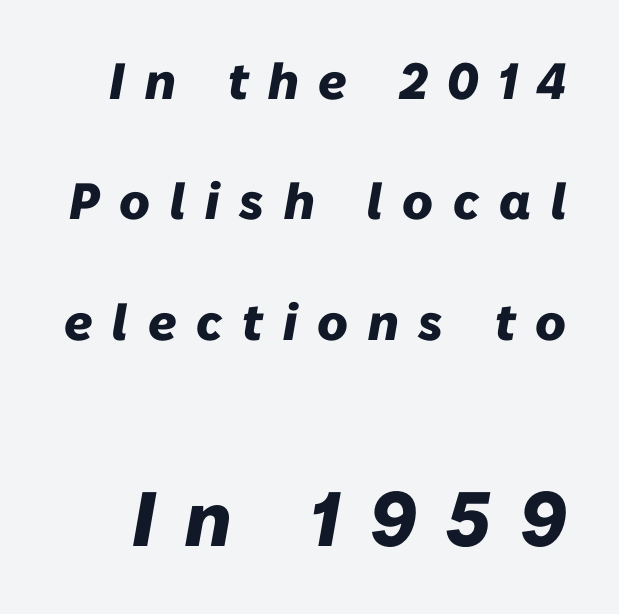
The image shows 77 px heavy type, italic (leaning right); set loose line spacing (2.36x), unusually wide letter spacing (+0.39 em), not underlined; the second (bottom) block is 1.51x larger; low stroke contrast and a medium x-height.
